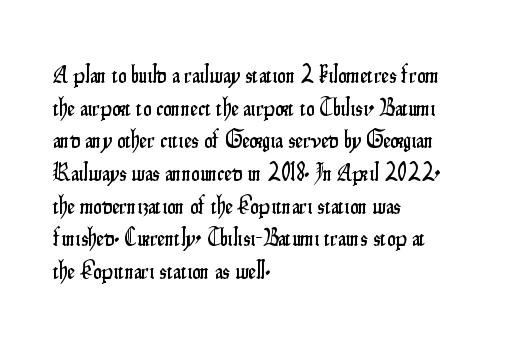
{"italic": "no", "underline": "no", "align": "left", "line_spacing": "normal", "line_spacing_ratio": 1.36, "letter_spacing": "normal", "letter_spacing_em": 0.0, "glyph_px": 24}
